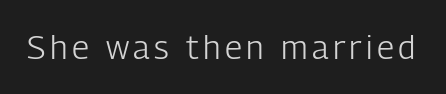
{"serif": "no", "italic": "no", "bold": "no", "weight": "light", "width": "condensed", "stroke_contrast": "low", "x_height": "medium", "monospaced": "no", "underline": "no", "glyph_px": 33}
